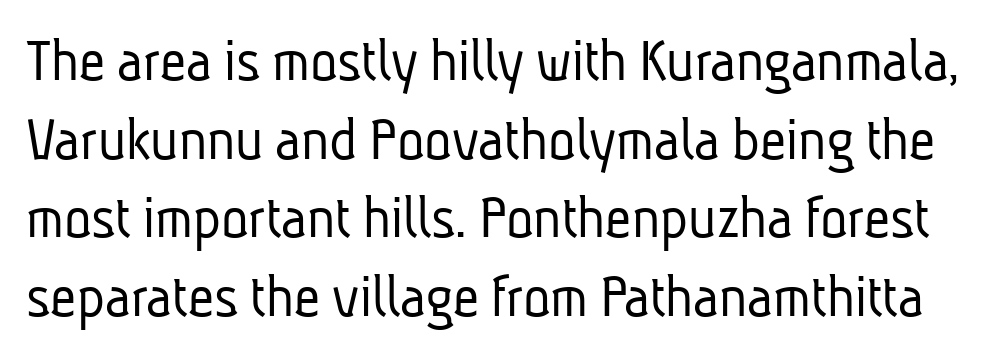
The image shows 64 px light, condensed sans-serif type; set line spacing 1.23x, normal letter spacing, not underlined; low stroke contrast and a medium x-height.
